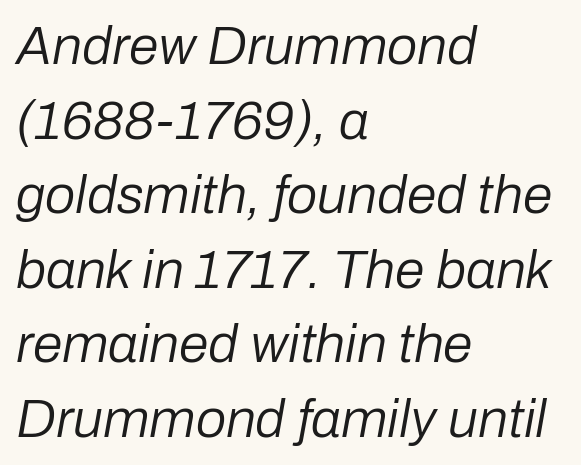
The image shows 54 px regular-weight type, italic (leaning right); set left-aligned, normal line spacing (1.38x), normal letter spacing, not underlined; low stroke contrast and a medium x-height.
